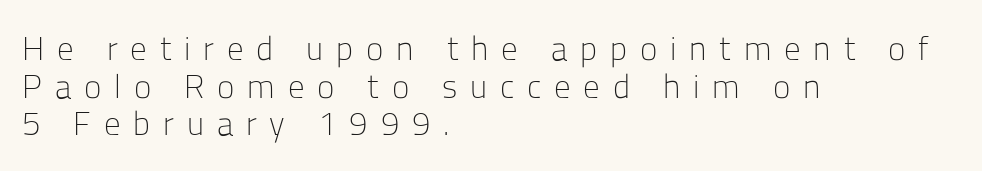
Weight: in the light-to-regular range. Decoration check: the copy has no underline. Students, note that the glyphs here are deliberately spaced far apart. Is this a fixed-width face? No — the glyphs have proportional, varying widths.
